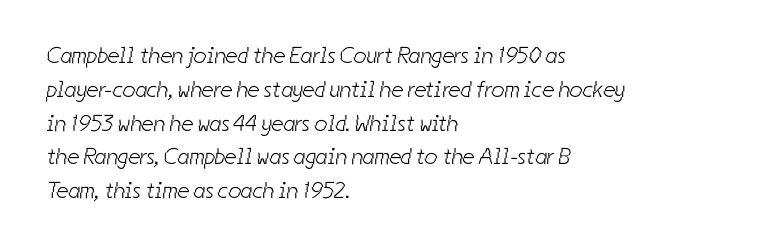
The zone under the glyphs is completely vacant. These lines keep a tight, regular rhythm from letter to letter. The cut favours lightness, reaching ordinary text weight at its darkest. These lines stack with their left ends in a neat column.
